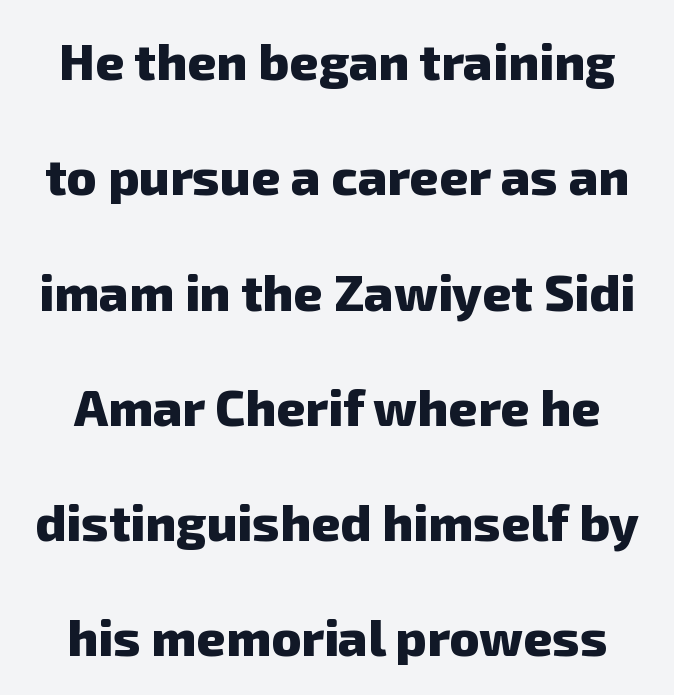
Is the type bold? Yes — the strokes are clearly thick and heavy. Check the space under the baseline: it is left empty. The passage shown has conventional tracking throughout. The space between consecutive lines is lavish. Each letter's strokes conclude bluntly, with no projecting serifs.
